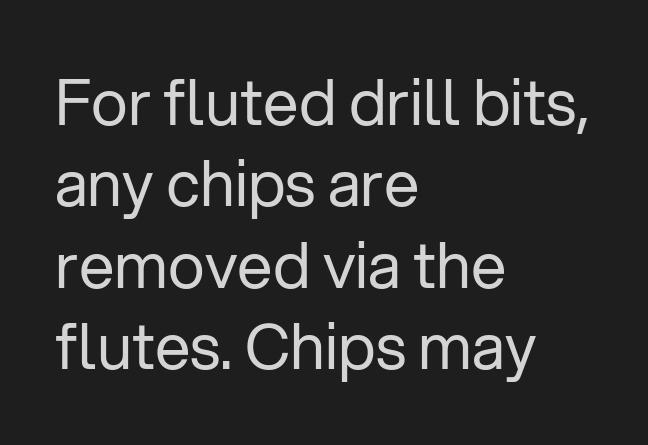
The image shows 63 px regular-weight sans-serif type, upright; set left-aligned, normal line spacing (1.29x), normal letter spacing, not underlined; low stroke contrast and a medium x-height.
